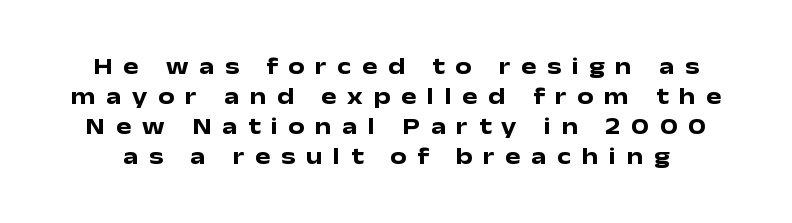
Q: Is the text bold? A: Yes.
Q: Is the text italic (slanted)? A: No, it is upright.
Q: Is the text underlined? A: No.
Q: Is the spacing between letters normal or unusually wide? A: Unusually wide.
Q: Is the spacing between lines tight, normal or loose? A: Normal.
